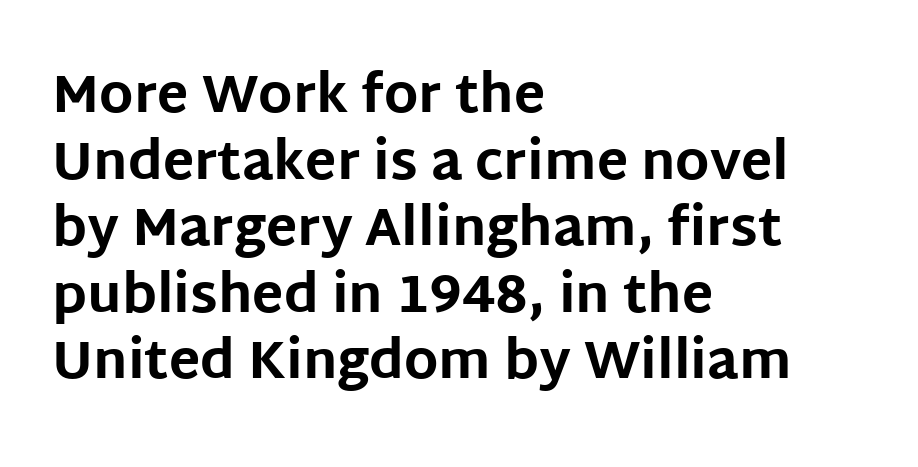
{"serif": "no", "italic": "no", "bold": "yes", "weight": "bold", "width": "normal", "stroke_contrast": "low", "x_height": "large", "monospaced": "no", "underline": "no", "align": "left", "line_spacing": "normal", "line_spacing_ratio": 1.28, "letter_spacing": "normal", "letter_spacing_em": 0.0, "glyph_px": 52}
